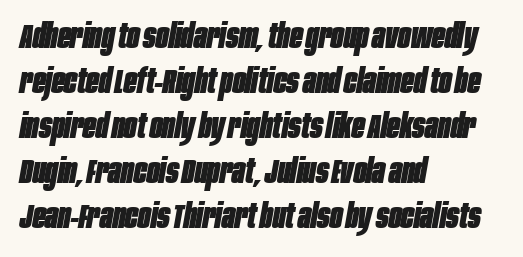
Q: Is the text bold? A: Yes.
Q: Is the text italic (slanted)? A: Yes, it leans right by about 10 degrees.
Q: Is the text underlined? A: No.
Q: How is the paragraph aligned? A: Left-aligned.
Q: Is the spacing between letters normal or unusually wide? A: Normal.
Q: Is the spacing between lines tight, normal or loose? A: Normal.
Q: Width (condensed, normal, or wide)? A: Condensed.
Q: Stroke contrast? A: Low.
Q: x-height? A: Large.
Q: Monospaced? A: No.
